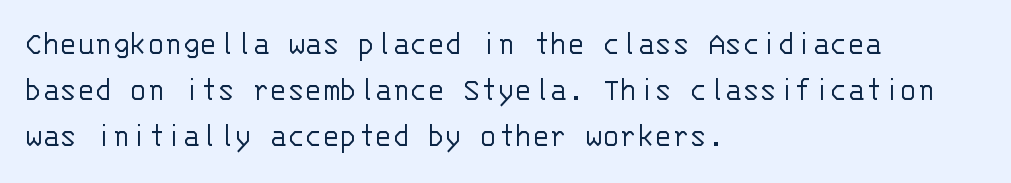
{"serif": "no", "italic": "no", "bold": "no", "weight": "light", "width": "normal", "stroke_contrast": "low", "x_height": "large", "monospaced": "yes", "underline": "no", "align": "left", "line_spacing": "normal", "line_spacing_ratio": 1.28, "letter_spacing": "normal", "letter_spacing_em": 0.0, "glyph_px": 36}
